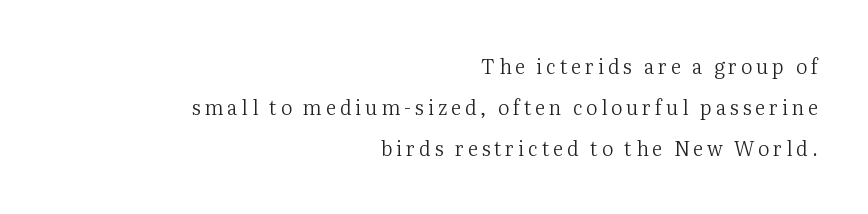
Horizontal bands of white between lines are thick stripes. Weight class: somewhere from thin through regular. The lettering holds an erect, upright posture throughout. Descenders hang freely into open space.
